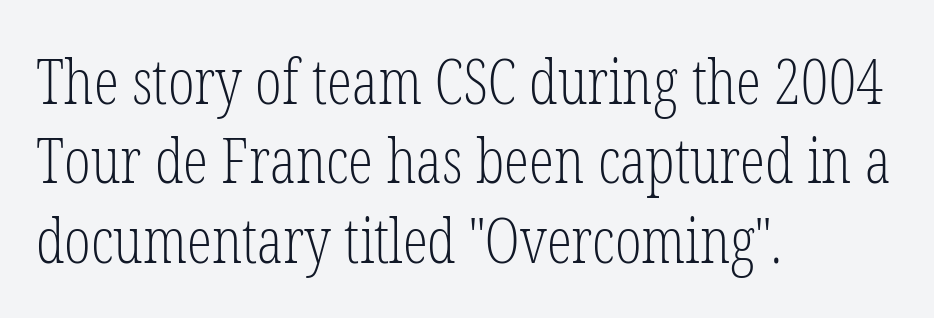
The image shows 63 px light, condensed serif type, upright; set left-aligned, normal line spacing (1.26x), normal letter spacing, not underlined; low stroke contrast and a medium x-height.
